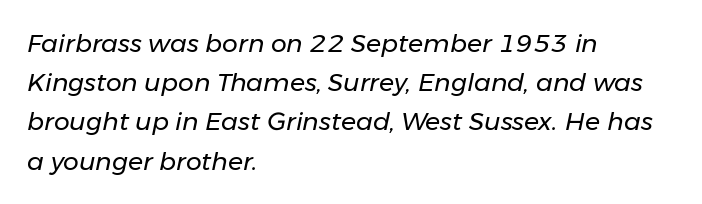
{"italic": "yes", "lean": "right", "slant_degrees": 11, "bold": "no", "underline": "no", "align": "left", "line_spacing": "normal", "line_spacing_ratio": 1.57, "letter_spacing": "normal", "letter_spacing_em": 0.0, "glyph_px": 25}
